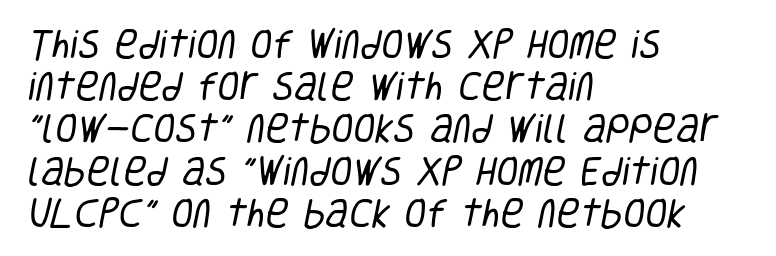
The image shows 32 px regular-weight, condensed sans-serif type; set left-aligned, normal line spacing (1.32x), normal letter spacing, not underlined; low stroke contrast and a large x-height.
